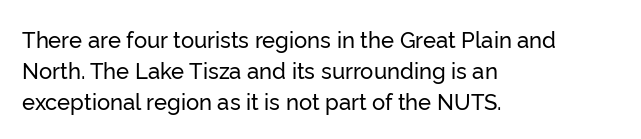
The image shows 22 px text type, upright; set left-aligned, normal line spacing (1.41x), normal letter spacing, not underlined.
